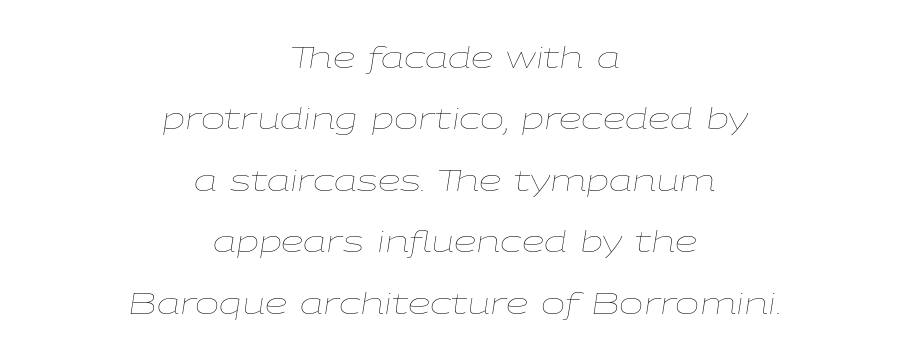
The specimen reads as italic at a glance. The paragraph has two soft edges and a firm central axis. The specimen omits any rule beneath the text block's lines. This sample has the flowing, uneven cadence of proportional lettering. No chunkiness to these letters — they're not bold.
